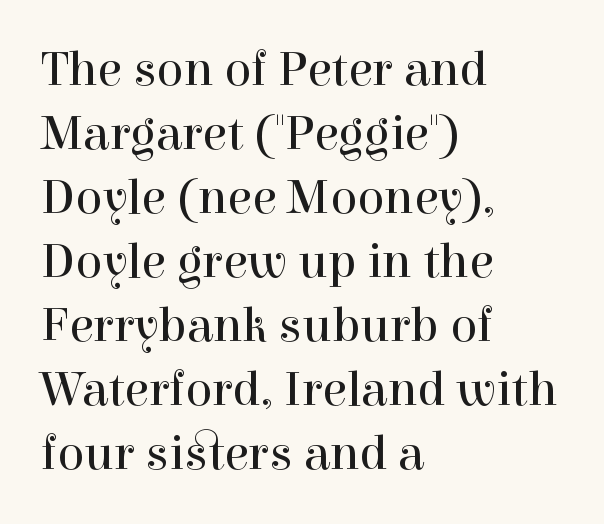
Q: Is the text bold? A: No.
Q: Is the text italic (slanted)? A: No, it is upright.
Q: Is the typeface a serif or a sans-serif typeface? A: Serif.
Q: Is the text underlined? A: No.
Q: How is the paragraph aligned? A: Left-aligned.
Q: Is the spacing between letters normal or unusually wide? A: Normal.
Q: Is the spacing between lines tight, normal or loose? A: Normal.
Q: Width (condensed, normal, or wide)? A: Normal.
Q: x-height? A: Medium.
Q: Monospaced? A: No.
